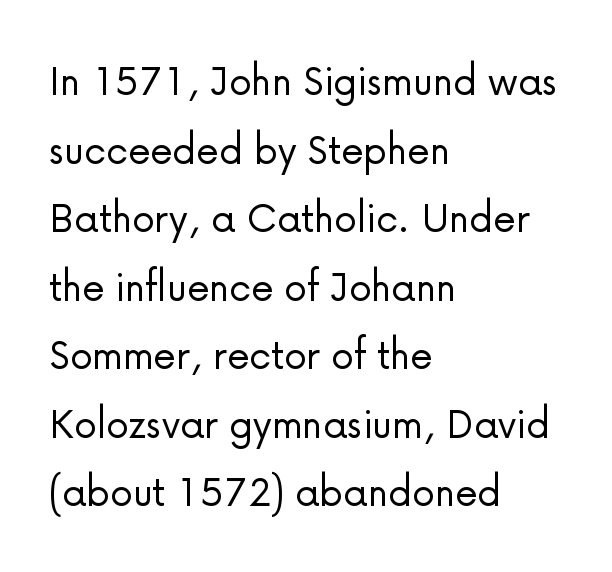
Ordinary non-slanted type is in use. Typographically, this falls in the sans-serif category. Plain, unruled lines of type. Character widths vary here, with narrow letters taking less room than wide ones.
